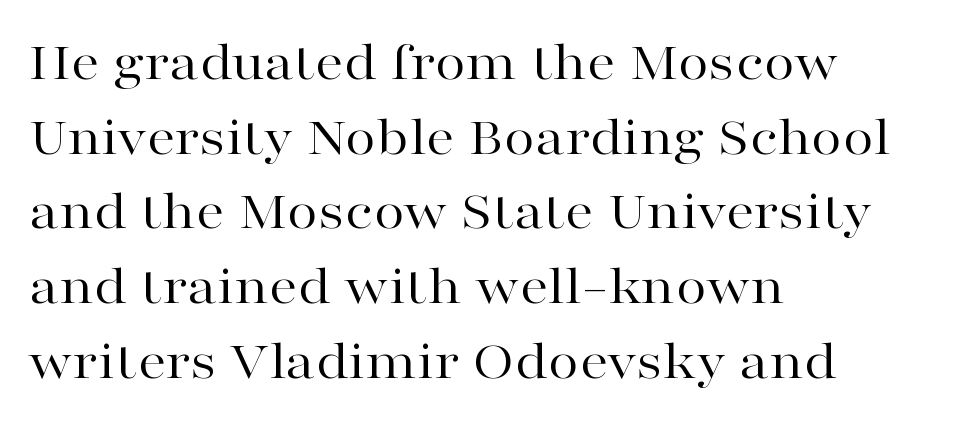
{"serif": "yes", "italic": "no", "bold": "no", "weight": "regular", "width": "wide", "stroke_contrast": "high", "x_height": "medium", "monospaced": "no", "underline": "no", "align": "left", "line_spacing": "normal", "line_spacing_ratio": 1.31, "letter_spacing": "normal", "letter_spacing_em": 0.0, "glyph_px": 57}
